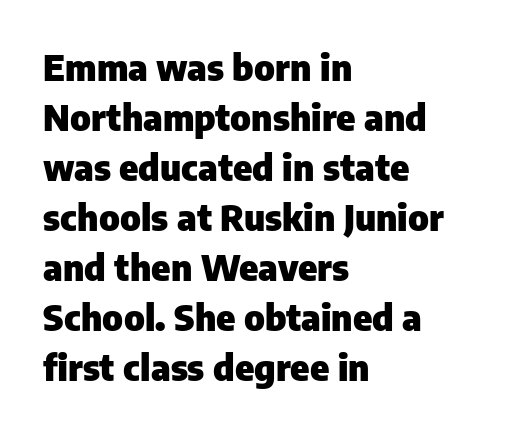
Q: Is the text bold? A: Yes.
Q: Is the text italic (slanted)? A: No, it is upright.
Q: Is the typeface a serif or a sans-serif typeface? A: Sans-serif.
Q: Is the text underlined? A: No.
Q: How is the paragraph aligned? A: Left-aligned.
Q: Is the spacing between letters normal or unusually wide? A: Normal.
Q: Is the spacing between lines tight, normal or loose? A: Normal.
Q: Width (condensed, normal, or wide)? A: Normal.
Q: Stroke contrast? A: Low.
Q: x-height? A: Medium.
Q: Monospaced? A: No.
